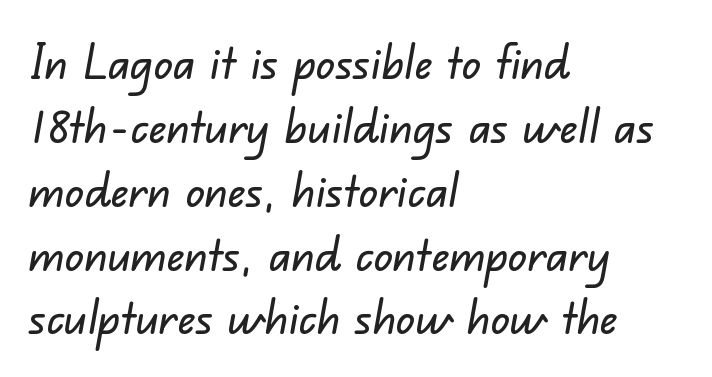
{"serif": "no", "width": "normal", "stroke_contrast": "low", "x_height": "small", "monospaced": "no", "underline": "no", "align": "left", "line_spacing": "normal", "line_spacing_ratio": 1.33, "letter_spacing": "normal", "letter_spacing_em": 0.0, "glyph_px": 48}
